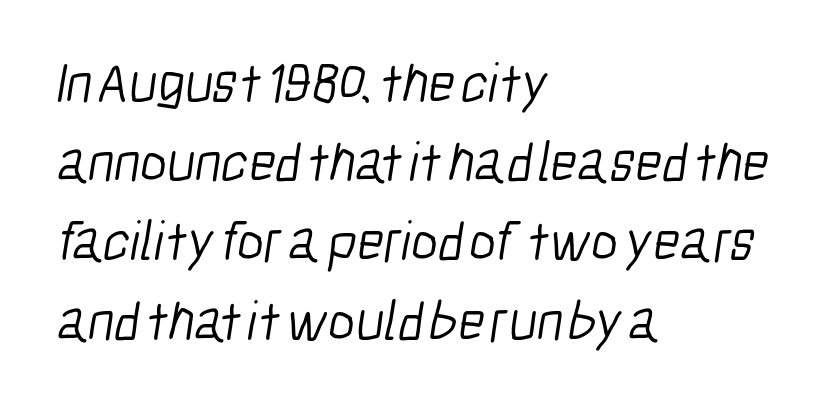
The image shows 57 px light, condensed sans-serif type; set left-aligned, normal line spacing (1.39x), normal letter spacing, not underlined; low stroke contrast and a medium x-height.
